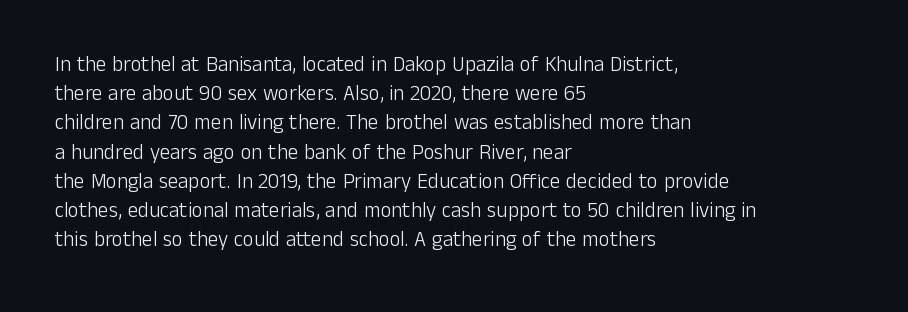
The image shows 21 px text type, upright; set left-aligned, normal line spacing (1.39x), normal letter spacing, not underlined.
